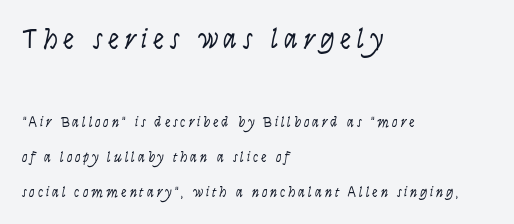
Q: Is the text bold? A: No.
Q: Is the text italic (slanted)? A: Yes.
Q: Is the typeface a serif or a sans-serif typeface? A: Sans-serif.
Q: Is the text underlined? A: No.
Q: How is the paragraph aligned? A: Left-aligned.
Q: Is the spacing between letters normal or unusually wide? A: Unusually wide.
Q: Is the spacing between lines tight, normal or loose? A: Loose.
Q: Which block of text is set in a larger size, the first (top) or the second (bottom)? A: The first (top) one.
Q: Width (condensed, normal, or wide)? A: Condensed.
Q: Stroke contrast? A: Low.
Q: x-height? A: Large.
Q: Monospaced? A: No.
